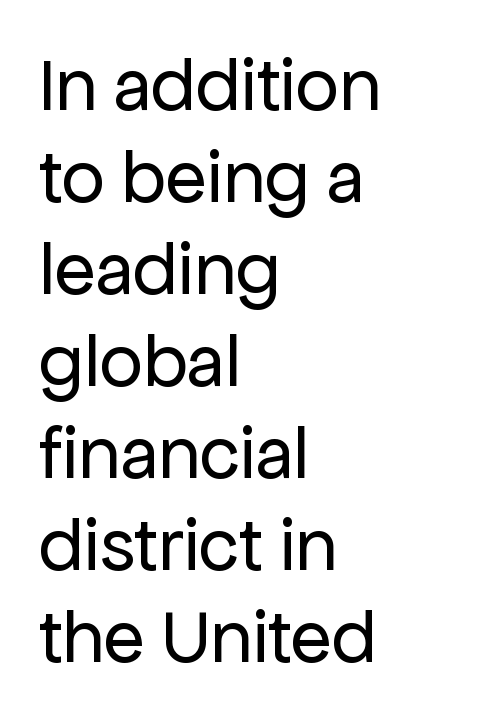
{"serif": "no", "italic": "no", "bold": "no", "weight": "regular", "width": "normal", "stroke_contrast": "low", "x_height": "medium", "monospaced": "no", "underline": "no", "align": "left", "line_spacing_ratio": 1.21, "letter_spacing": "normal", "letter_spacing_em": 0.0, "glyph_px": 76}
